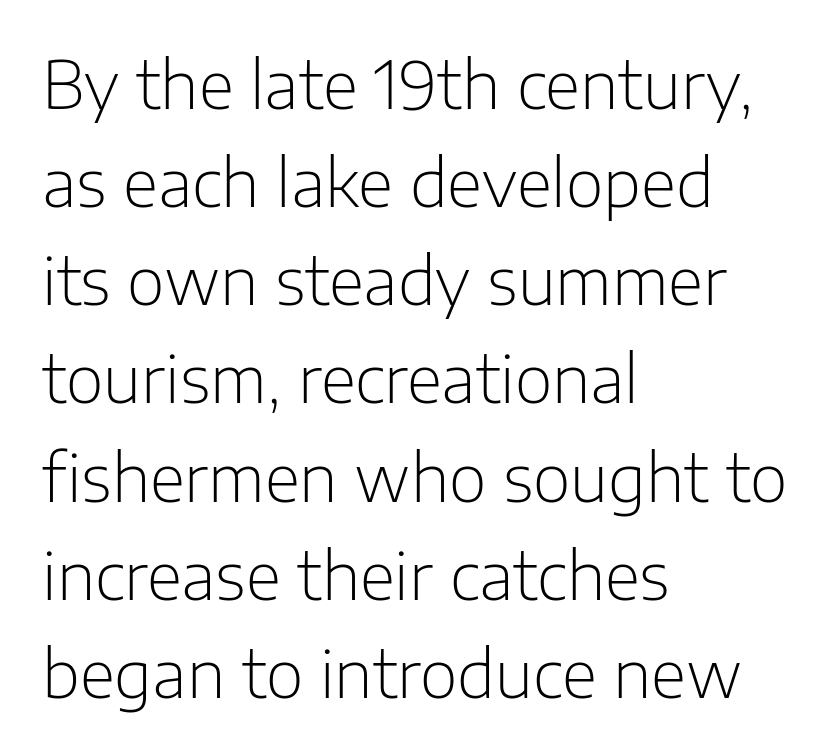
{"serif": "no", "italic": "no", "bold": "no", "weight": "light", "width": "normal", "stroke_contrast": "low", "x_height": "medium", "monospaced": "no", "underline": "no", "align": "left", "line_spacing": "normal", "line_spacing_ratio": 1.51, "letter_spacing": "normal", "letter_spacing_em": 0.0, "glyph_px": 65}
